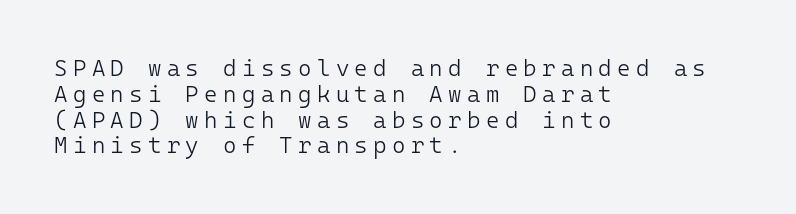
The image shows 23 px text type, upright; set left-aligned, tight line spacing (1.12x), unusually wide letter spacing (+0.23 em), not underlined.
